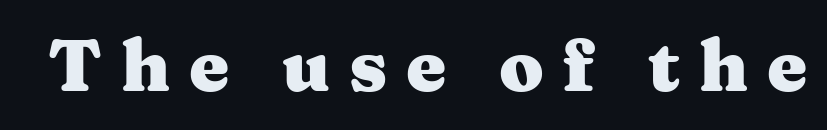
{"serif": "yes", "italic": "no", "bold": "yes", "weight": "heavy", "width": "wide", "stroke_contrast": "medium", "x_height": "medium", "monospaced": "no", "underline": "no", "letter_spacing": "wide", "letter_spacing_em": 0.26, "glyph_px": 72}
